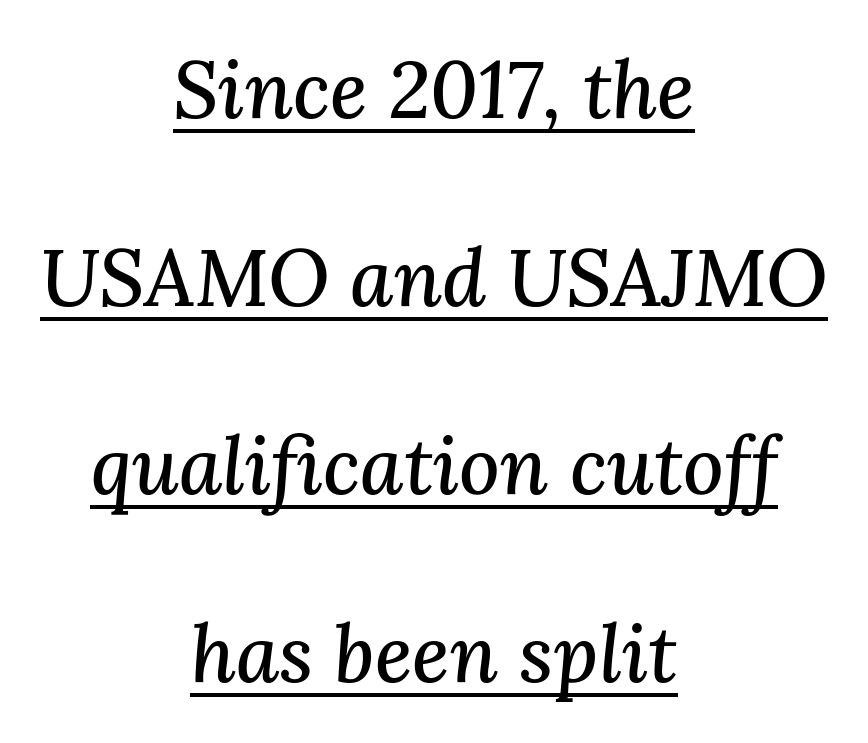
Q: Is the text italic (slanted)? A: Yes, it leans right by about 3 degrees.
Q: Is the typeface a serif or a sans-serif typeface? A: Serif.
Q: Is the text underlined? A: Yes.
Q: How is the paragraph aligned? A: Centered.
Q: Is the spacing between letters normal or unusually wide? A: Normal.
Q: Is the spacing between lines tight, normal or loose? A: Loose.
Q: Width (condensed, normal, or wide)? A: Normal.
Q: Stroke contrast? A: Medium.
Q: x-height? A: Medium.
Q: Monospaced? A: No.
